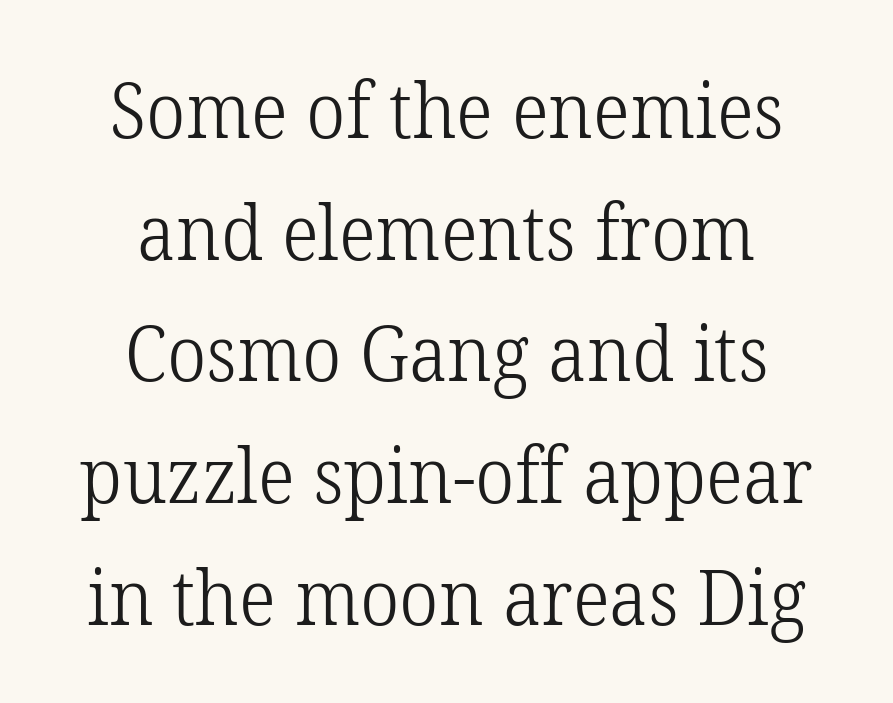
Glance below the letters and you will spot only blank space. The font's upright variant was chosen for this text. A student would call this center alignment; a typographer would say set centered. The passage shown is typed in a proportional face where columns would drift. Unlike a clean sans, this face finishes its strokes with serifs. Ink coverage per letter is moderate at most.
